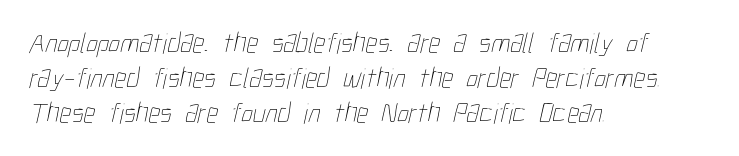
{"bold": "no", "weight": "thin", "width": "condensed", "stroke_contrast": "low", "x_height": "medium", "monospaced": "no", "underline": "no", "align": "left", "line_spacing_ratio": 1.2, "letter_spacing": "normal", "letter_spacing_em": 0.0, "glyph_px": 29}
